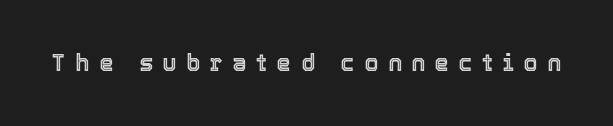
The image shows 23 px text type, upright; set unusually wide letter spacing (+0.42 em), not underlined.
